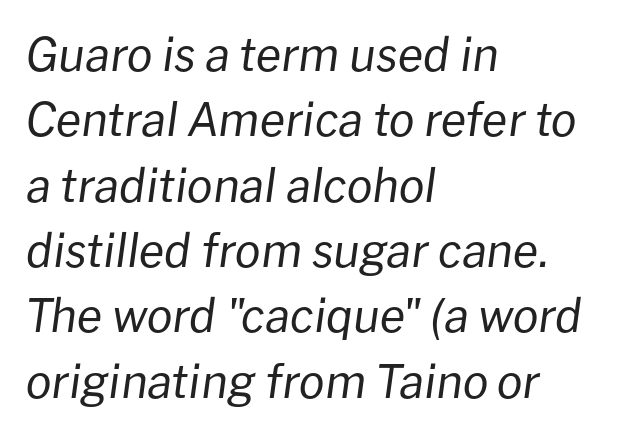
Q: Is the text bold? A: No.
Q: Is the text italic (slanted)? A: Yes, it leans right by about 8 degrees.
Q: Is the text underlined? A: No.
Q: How is the paragraph aligned? A: Left-aligned.
Q: Is the spacing between letters normal or unusually wide? A: Normal.
Q: Is the spacing between lines tight, normal or loose? A: Normal.
Q: Width (condensed, normal, or wide)? A: Normal.
Q: Stroke contrast? A: Low.
Q: x-height? A: Medium.
Q: Monospaced? A: No.
